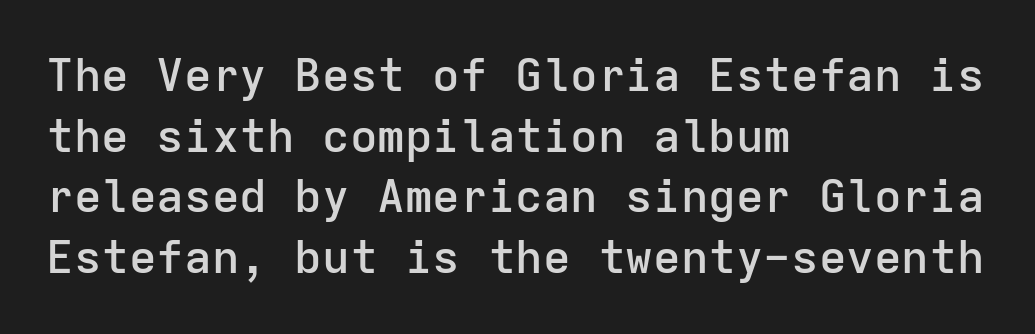
Q: Is the text bold? A: Semi-bold.
Q: Is the text italic (slanted)? A: No, it is upright.
Q: Is the typeface a serif or a sans-serif typeface? A: Sans-serif.
Q: Is the text underlined? A: No.
Q: How is the paragraph aligned? A: Left-aligned.
Q: Is the spacing between letters normal or unusually wide? A: Normal.
Q: Is the spacing between lines tight, normal or loose? A: Normal.
Q: Width (condensed, normal, or wide)? A: Normal.
Q: Stroke contrast? A: Low.
Q: x-height? A: Medium.
Q: Monospaced? A: Yes.
